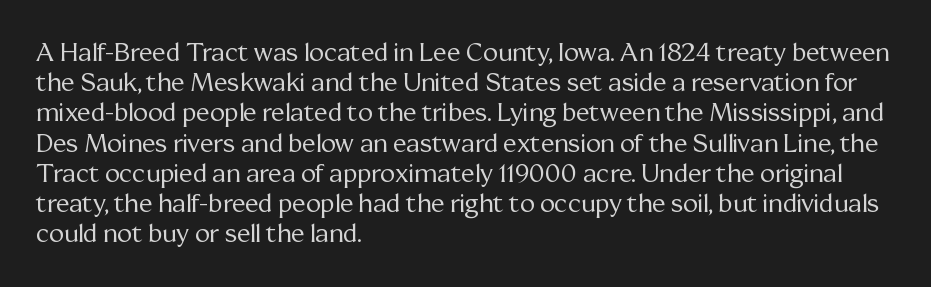
In terms of posture, this sample is upright. The rendering keeps characters at their native spacing. Caption: face not bold, strokes unweighted. The string is rendered with underlining switched off. Horizontal alignment here is leftward, the default for most running prose.
